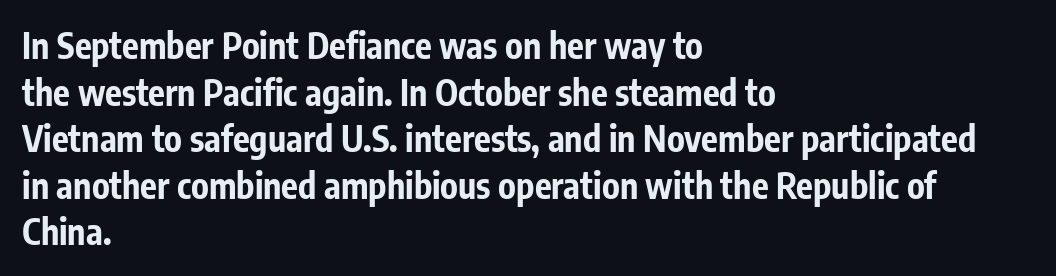
Horizontal alignment here is leftward, the default for most running prose. The line-height multiplier appears to be the usual default. Do the letters lean? They stand straight. Nothing unusual about the tracking: characters are spaced as the font intends.
